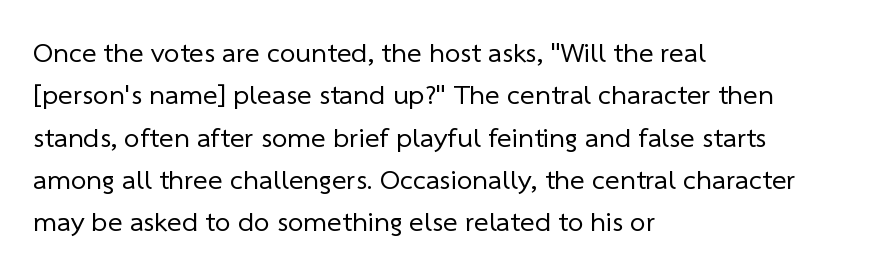
{"serif": "no", "bold": "no", "weight": "regular", "width": "normal", "stroke_contrast": "low", "x_height": "medium", "monospaced": "no", "underline": "no", "align": "left", "line_spacing": "normal", "line_spacing_ratio": 1.51, "letter_spacing": "normal", "letter_spacing_em": 0.0, "glyph_px": 28}
